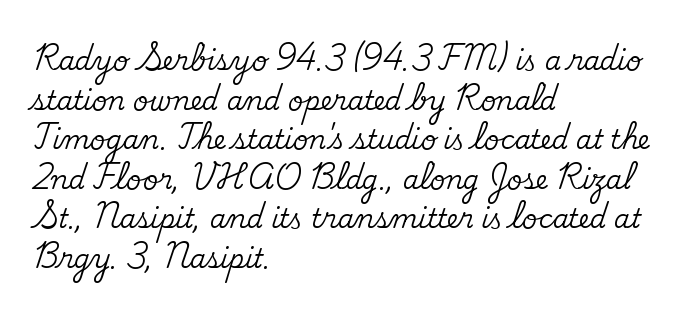
{"underline": "no", "align": "left", "line_spacing": "normal", "line_spacing_ratio": 1.52, "letter_spacing": "normal", "letter_spacing_em": 0.0, "glyph_px": 26}
